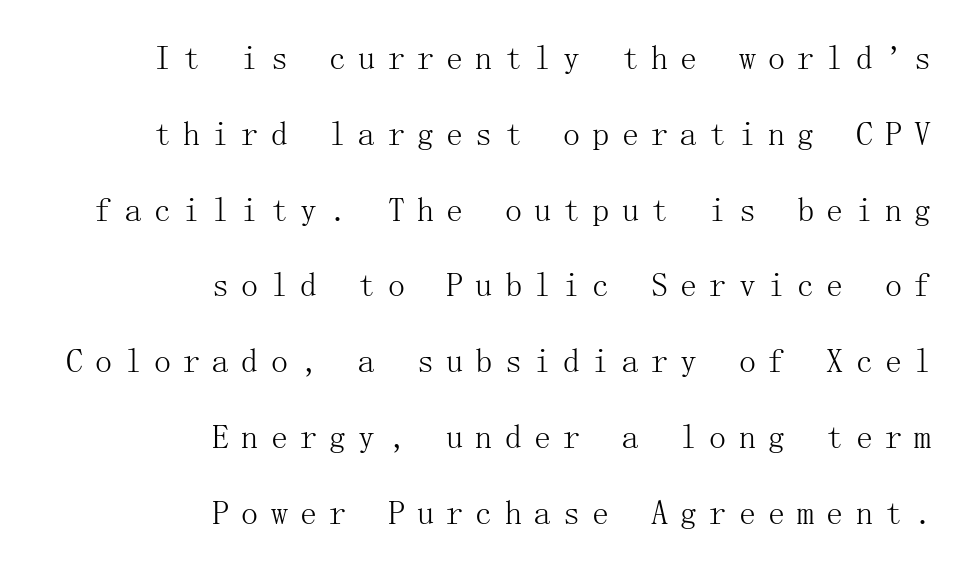
Q: Is the text bold? A: No.
Q: Is the text italic (slanted)? A: No, it is upright.
Q: Is the typeface a serif or a sans-serif typeface? A: Serif.
Q: Is the text underlined? A: No.
Q: How is the paragraph aligned? A: Right-aligned.
Q: Is the spacing between letters normal or unusually wide? A: Unusually wide.
Q: Is the spacing between lines tight, normal or loose? A: Loose.
Q: Width (condensed, normal, or wide)? A: Normal.
Q: Stroke contrast? A: Medium.
Q: x-height? A: Medium.
